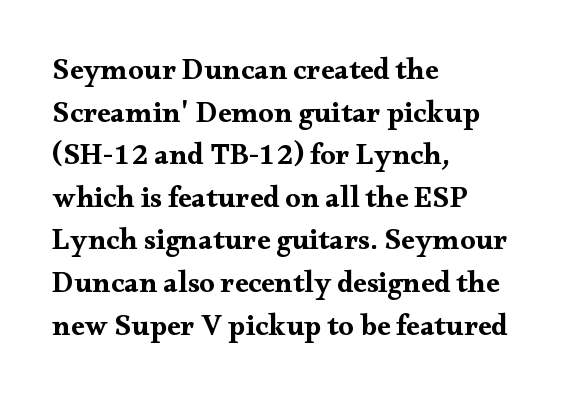
{"serif": "yes", "italic": "no", "bold": "yes", "weight": "bold", "width": "wide", "stroke_contrast": "medium", "x_height": "small", "monospaced": "no", "underline": "no", "align": "left", "line_spacing": "normal", "line_spacing_ratio": 1.42, "letter_spacing": "normal", "letter_spacing_em": 0.0, "glyph_px": 30}
